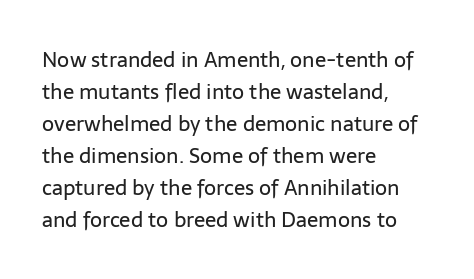
{"italic": "no", "bold": "no", "underline": "no", "align": "left", "line_spacing": "normal", "line_spacing_ratio": 1.52, "letter_spacing": "normal", "letter_spacing_em": 0.0, "glyph_px": 21}
